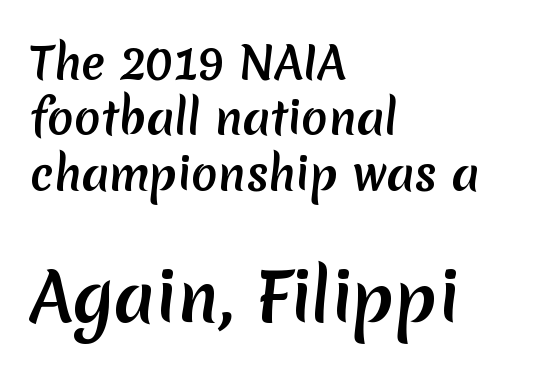
The tracking reads as untouched default to a designer's eye. If you measured baseline to baseline, you'd find a middling distance. Block two is the big one; block one sits smaller above it. Is the block centered? No — it sits flush against the left margin.
